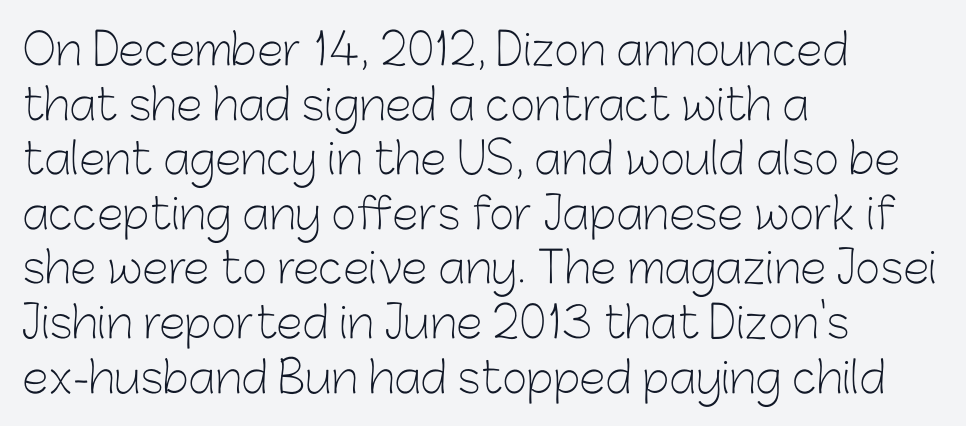
{"serif": "no", "italic": "no", "bold": "no", "weight": "light", "width": "normal", "stroke_contrast": "low", "x_height": "medium", "monospaced": "no", "underline": "no", "align": "left", "line_spacing": "normal", "line_spacing_ratio": 1.27, "letter_spacing": "normal", "letter_spacing_em": 0.0, "glyph_px": 43}
